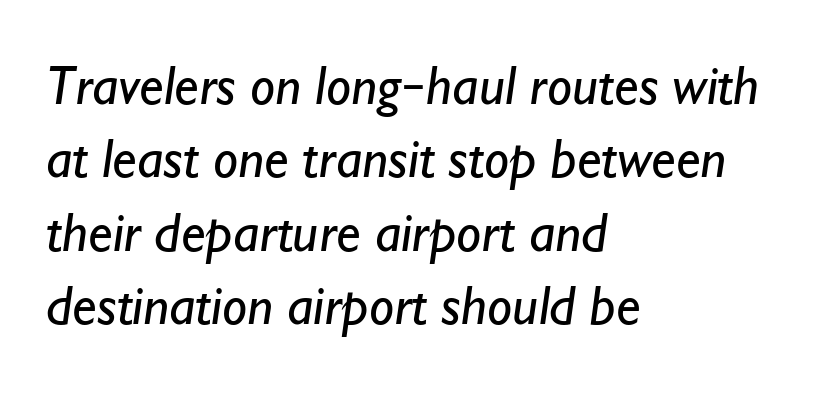
Q: Is the text bold? A: No.
Q: Is the typeface a serif or a sans-serif typeface? A: Sans-serif.
Q: Is the text underlined? A: No.
Q: How is the paragraph aligned? A: Left-aligned.
Q: Is the spacing between letters normal or unusually wide? A: Normal.
Q: Is the spacing between lines tight, normal or loose? A: Normal.
Q: Width (condensed, normal, or wide)? A: Normal.
Q: Stroke contrast? A: Low.
Q: x-height? A: Small.
Q: Monospaced? A: No.
